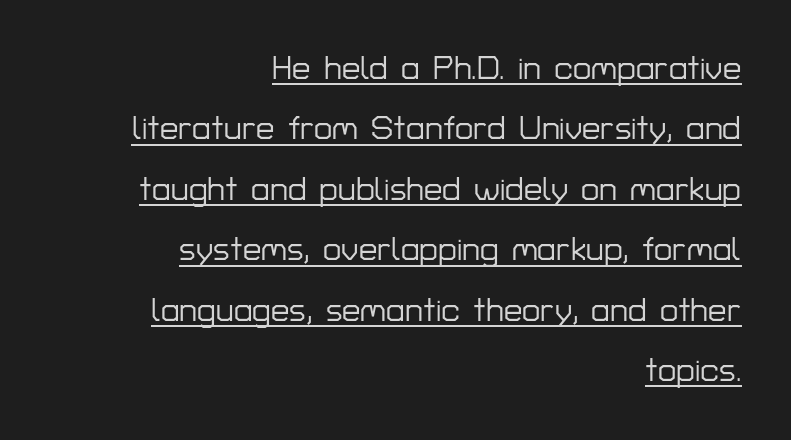
{"serif": "no", "italic": "no", "width": "normal", "stroke_contrast": "low", "x_height": "medium", "monospaced": "no", "underline": "yes", "align": "right", "line_spacing_ratio": 1.83, "letter_spacing": "normal", "letter_spacing_em": 0.0, "glyph_px": 33}
